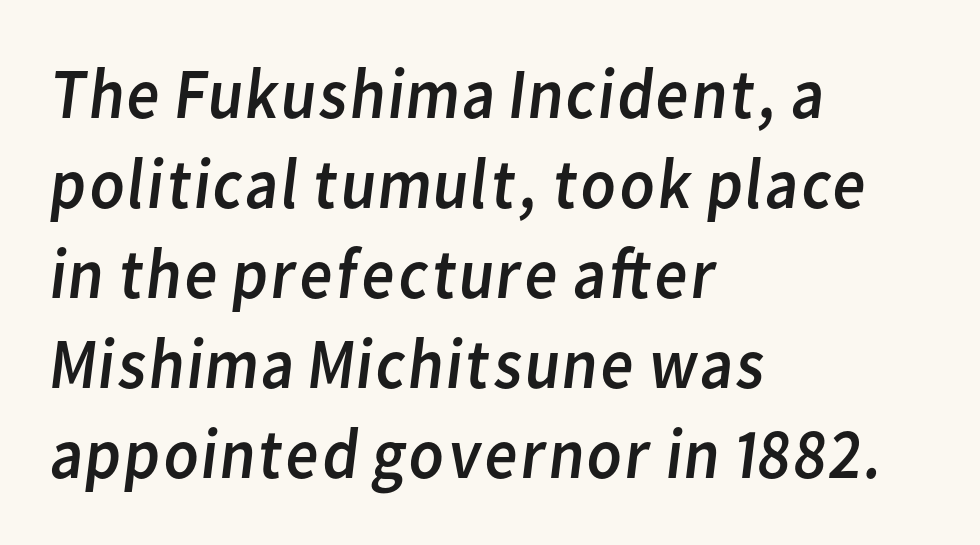
The image shows 72 px regular-weight sans-serif type; set left-aligned, normal line spacing (1.25x), normal letter spacing, not underlined; low stroke contrast and a medium x-height.
